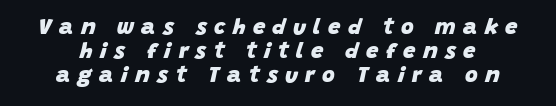
Check under the words: just untouched page. Rows of type sit shoulder to shoulder in the vertical direction. The horizontal fit of the characters is loose and conspicuously gappy. Heft: maximum for text — a bold. The typography opts for an oblique posture over an upright one.
